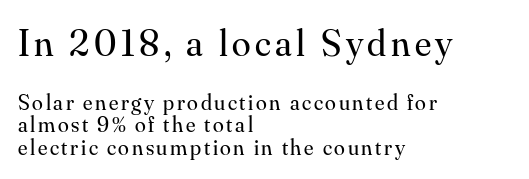
{"serif": "yes", "italic": "no", "bold": "no", "weight": "regular", "width": "normal", "stroke_contrast": "medium", "x_height": "small", "monospaced": "no", "underline": "no", "align": "left", "line_spacing": "tight", "line_spacing_ratio": 1.03, "larger_block": "first", "size_ratio": 1.73, "glyph_px": 38}
